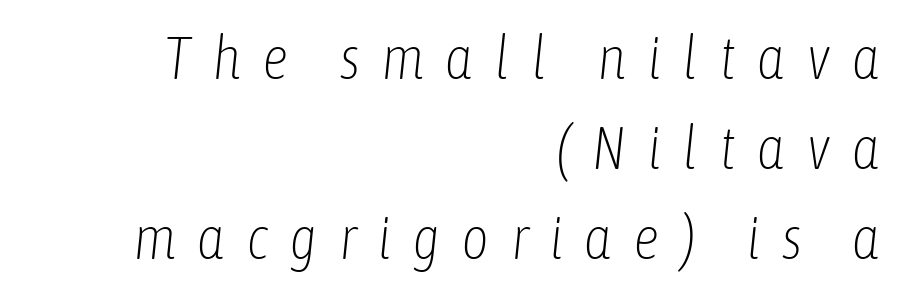
The image shows 60 px light, condensed type, italic (leaning right); set right-aligned, normal line spacing (1.5x), unusually wide letter spacing (+0.35 em), not underlined; low stroke contrast and a medium x-height.
